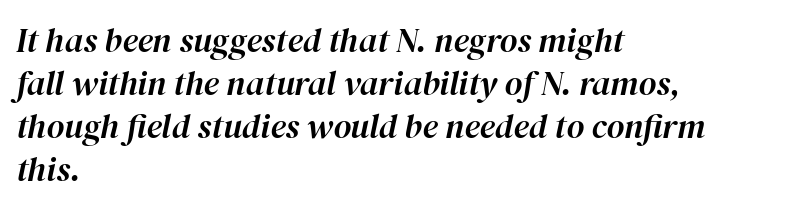
{"italic": "yes", "lean": "right", "slant_degrees": 12, "width": "normal", "stroke_contrast": "high", "x_height": "medium", "monospaced": "no", "underline": "no", "align": "left", "line_spacing": "normal", "line_spacing_ratio": 1.26, "letter_spacing": "normal", "letter_spacing_em": 0.0, "glyph_px": 34}
